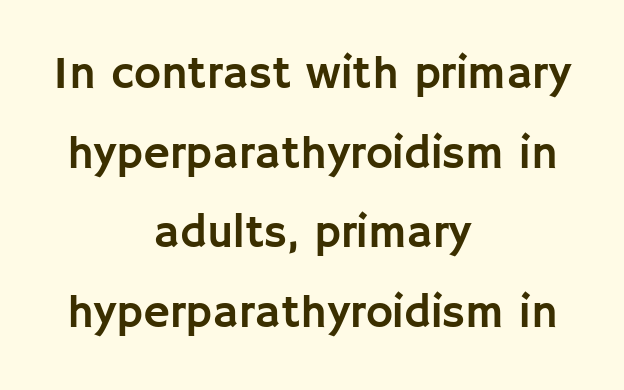
The image shows 46 px sans-serif type, upright; set centered, line spacing 1.73x, normal letter spacing, not underlined; low stroke contrast and a large x-height.
